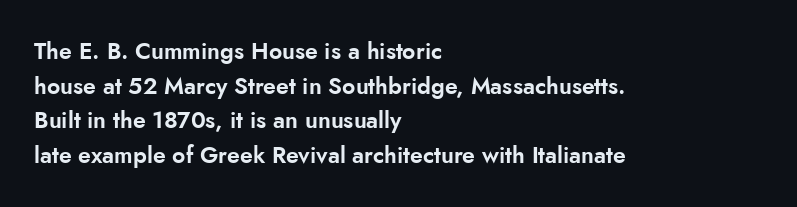
The image shows 23 px text type, upright; set left-aligned, normal line spacing (1.51x), normal letter spacing, not underlined.
